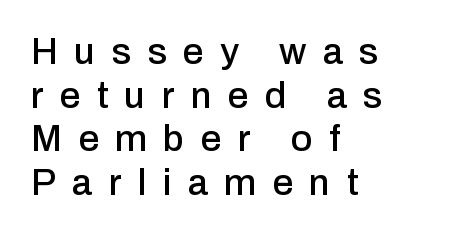
Q: Is the text italic (slanted)? A: No, it is upright.
Q: Is the typeface a serif or a sans-serif typeface? A: Sans-serif.
Q: Is the text underlined? A: No.
Q: How is the paragraph aligned? A: Left-aligned.
Q: Is the spacing between letters normal or unusually wide? A: Unusually wide.
Q: Width (condensed, normal, or wide)? A: Normal.
Q: Stroke contrast? A: Low.
Q: x-height? A: Medium.
Q: Monospaced? A: No.
